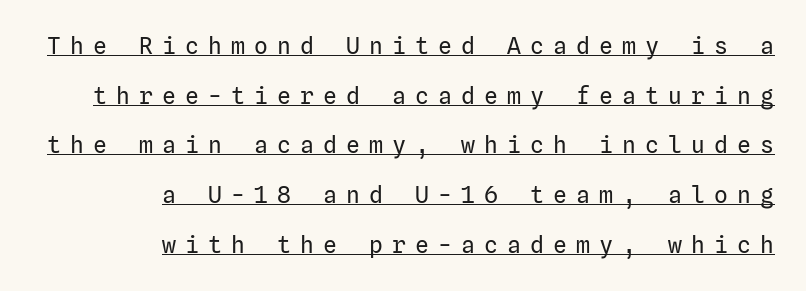
Where is the straight margin? On the right. Posture: upright roman. The letterforms sit at book weight or below. The letterforms stand isolated, each surrounded by extra space.
